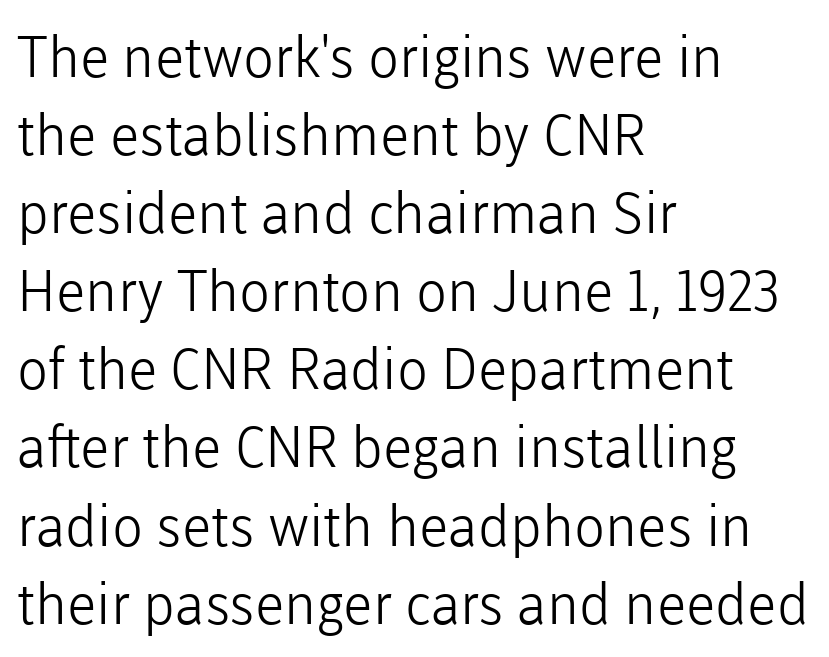
The image shows 57 px light sans-serif type, upright; set left-aligned, normal line spacing (1.37x), normal letter spacing, not underlined; low stroke contrast and a medium x-height.
